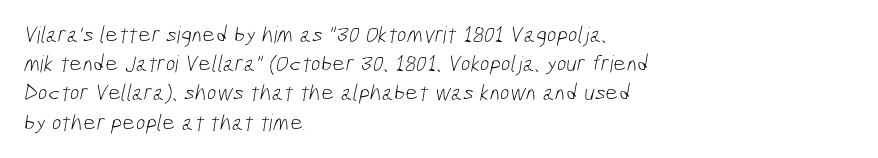
{"bold": "no", "underline": "no", "align": "left", "line_spacing": "normal", "line_spacing_ratio": 1.27, "letter_spacing": "normal", "letter_spacing_em": 0.0, "glyph_px": 23}
